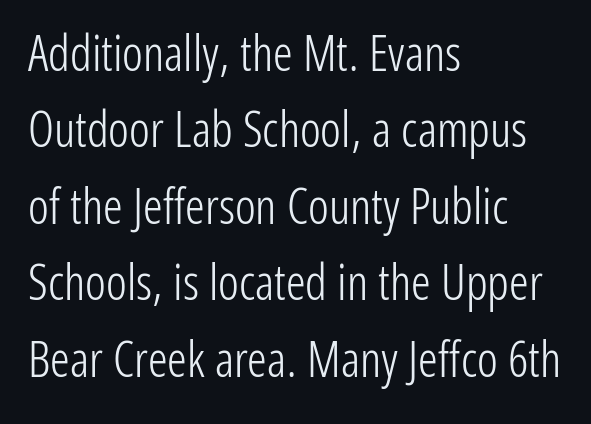
{"serif": "no", "italic": "no", "bold": "no", "weight": "light", "width": "condensed", "stroke_contrast": "low", "x_height": "medium", "monospaced": "no", "underline": "no", "align": "left", "line_spacing": "normal", "line_spacing_ratio": 1.56, "letter_spacing": "normal", "letter_spacing_em": 0.0, "glyph_px": 49}
